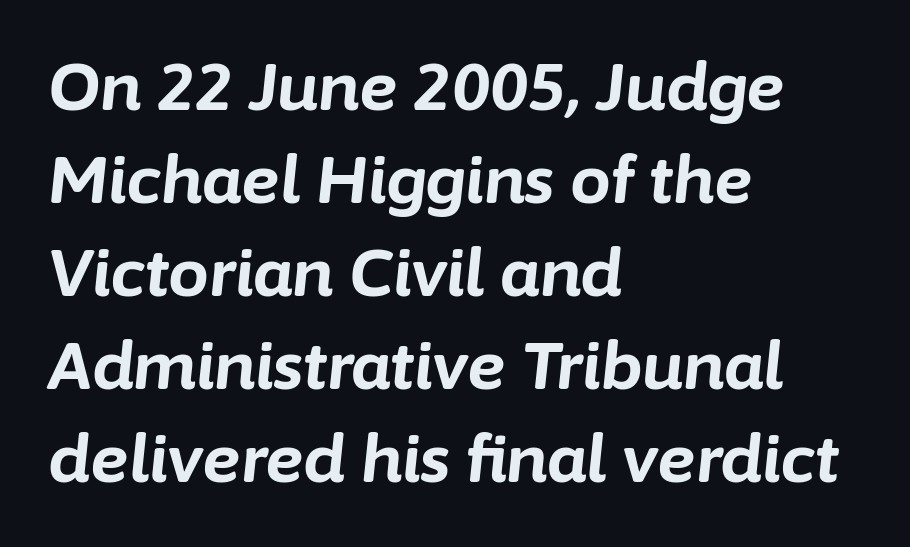
The image shows 65 px bold type, italic (leaning right); set left-aligned, normal line spacing (1.43x), normal letter spacing, not underlined; low stroke contrast and a medium x-height.
